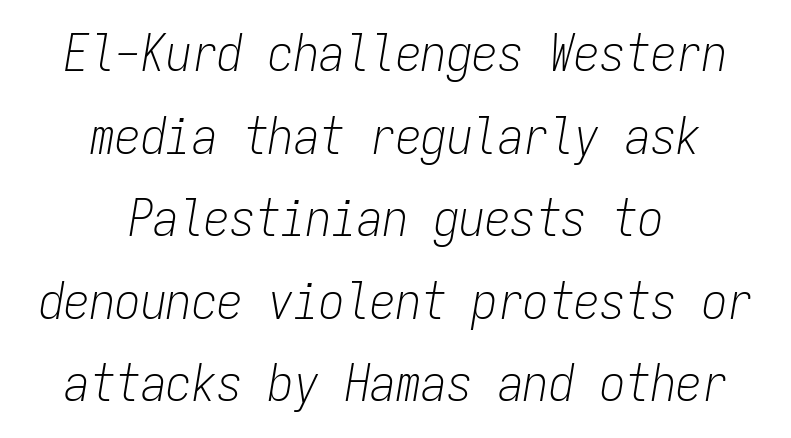
Q: Is the text bold? A: No.
Q: Is the text italic (slanted)? A: Yes, it leans right by about 9 degrees.
Q: Is the text underlined? A: No.
Q: How is the paragraph aligned? A: Centered.
Q: Is the spacing between letters normal or unusually wide? A: Normal.
Q: Is the spacing between lines tight, normal or loose? A: Normal.
Q: Width (condensed, normal, or wide)? A: Condensed.
Q: Stroke contrast? A: Low.
Q: x-height? A: Medium.
Q: Monospaced? A: Yes.
